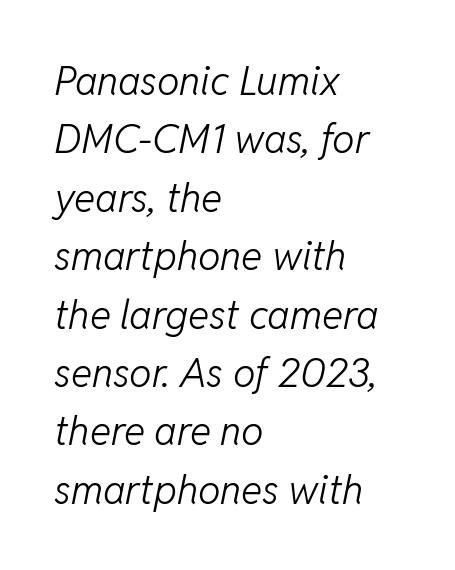
Q: Is the text bold? A: No.
Q: Is the text italic (slanted)? A: Yes, it leans right by about 11 degrees.
Q: Is the text underlined? A: No.
Q: How is the paragraph aligned? A: Left-aligned.
Q: Is the spacing between letters normal or unusually wide? A: Normal.
Q: Is the spacing between lines tight, normal or loose? A: Normal.
Q: Width (condensed, normal, or wide)? A: Normal.
Q: Stroke contrast? A: Low.
Q: x-height? A: Medium.
Q: Monospaced? A: No.
